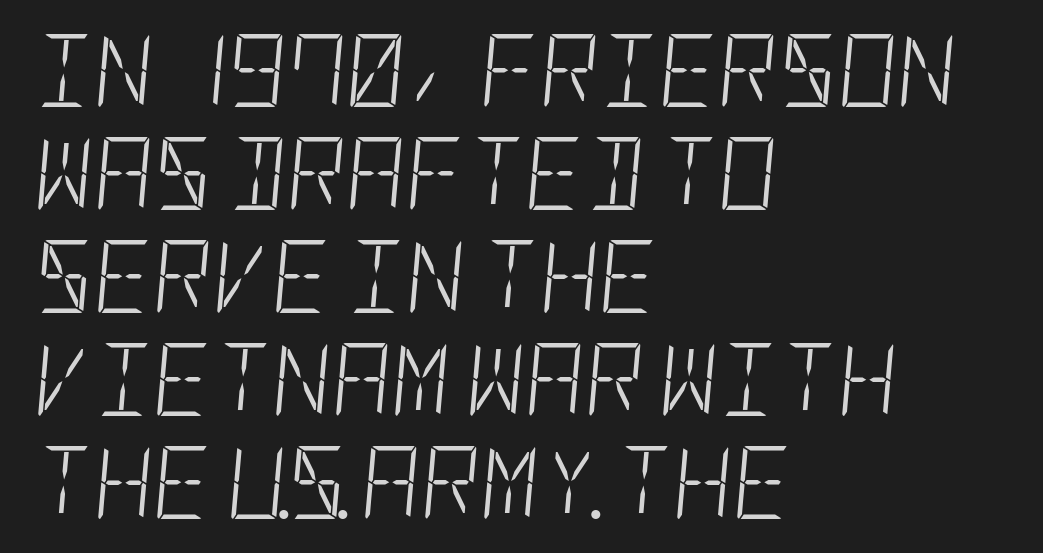
The image shows 73 px light, condensed type, italic (leaning right); set left-aligned, normal line spacing (1.41x), normal letter spacing, not underlined; low stroke contrast and a large x-height.
